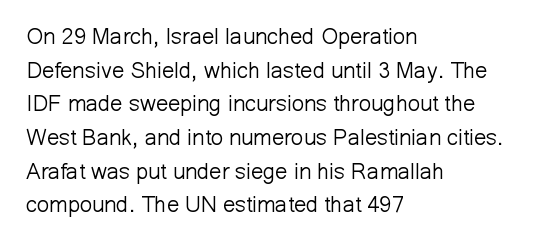
Unbolded letterforms with no extra heft. The letterforms sit shoulder to shoulder at normal distance. Line spacing here is normal. Glance below the letters and you will spot only blank space. Visually the block forms a straight wall on the left and a jagged coastline on the right.
